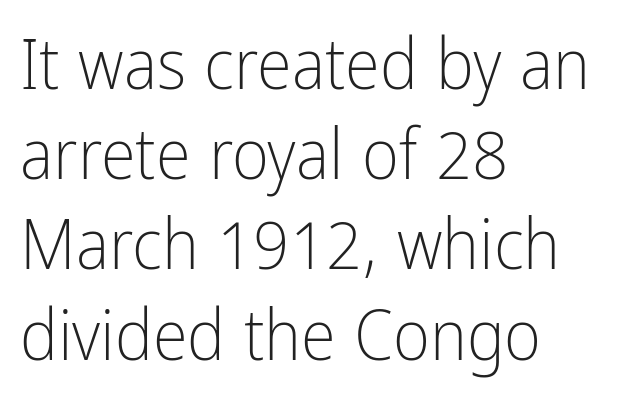
Q: Is the text bold? A: No.
Q: Is the text italic (slanted)? A: No, it is upright.
Q: Is the typeface a serif or a sans-serif typeface? A: Sans-serif.
Q: Is the text underlined? A: No.
Q: How is the paragraph aligned? A: Left-aligned.
Q: Is the spacing between letters normal or unusually wide? A: Normal.
Q: Is the spacing between lines tight, normal or loose? A: Normal.
Q: Width (condensed, normal, or wide)? A: Condensed.
Q: Stroke contrast? A: Low.
Q: x-height? A: Medium.
Q: Monospaced? A: No.
